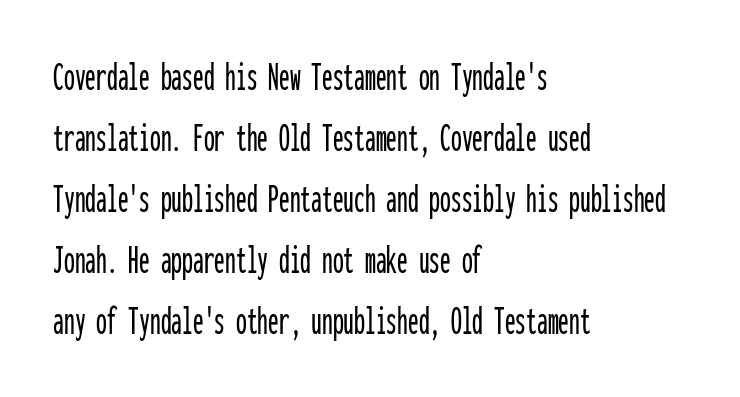
Q: Is the text italic (slanted)? A: No, it is upright.
Q: Is the typeface a serif or a sans-serif typeface? A: Sans-serif.
Q: Is the text underlined? A: No.
Q: How is the paragraph aligned? A: Left-aligned.
Q: Is the spacing between letters normal or unusually wide? A: Normal.
Q: Is the spacing between lines tight, normal or loose? A: Normal.
Q: Width (condensed, normal, or wide)? A: Condensed.
Q: Stroke contrast? A: Low.
Q: x-height? A: Medium.
Q: Monospaced? A: Yes.
